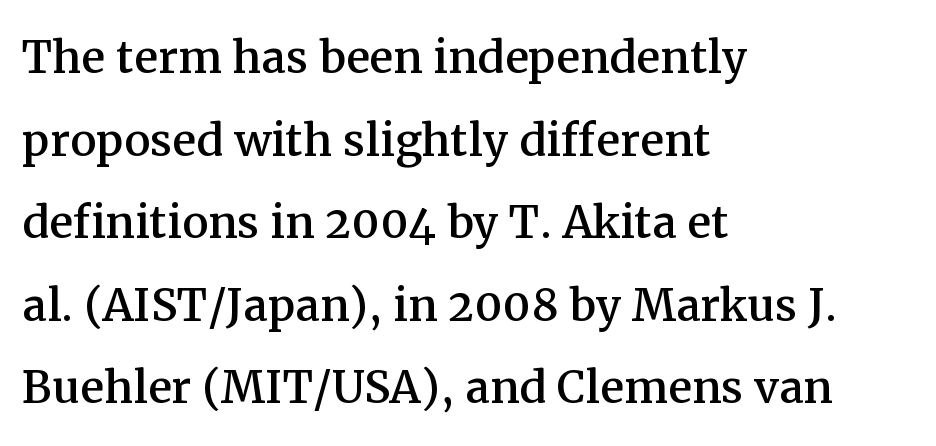
The image shows 59 px serif type, upright; set left-aligned, normal line spacing (1.4x), normal letter spacing, not underlined; medium stroke contrast and a medium x-height.
